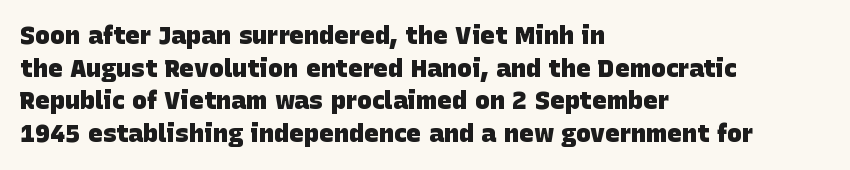
The image shows 25 px bold type; set left-aligned, normal line spacing (1.31x), normal letter spacing, not underlined.
